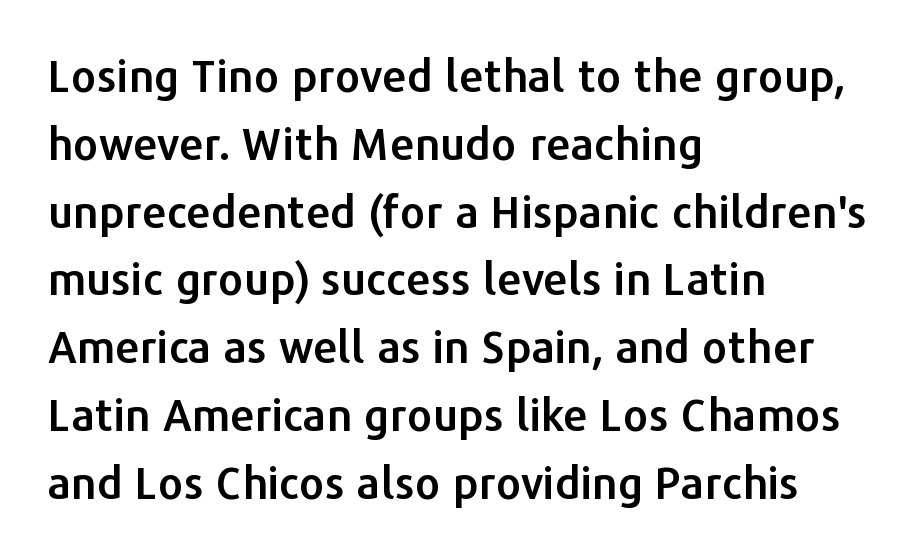
{"serif": "no", "italic": "no", "width": "normal", "stroke_contrast": "low", "x_height": "medium", "monospaced": "no", "underline": "no", "align": "left", "line_spacing": "normal", "line_spacing_ratio": 1.54, "letter_spacing": "normal", "letter_spacing_em": 0.0, "glyph_px": 44}
